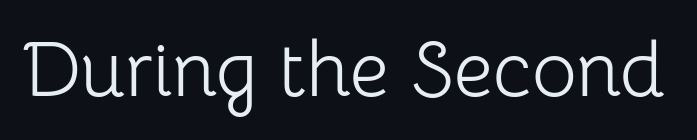
The passage shown has conventional tracking throughout. Each letter keeps its own natural width here, so spacing adapts to shape. Any mark beneath the type? The region is blank. Stroke thickness stays within the range of a standard reading face or lighter. In terms of letterform style, serifs are entirely absent. Nope, not italic — everything's standing straight.
